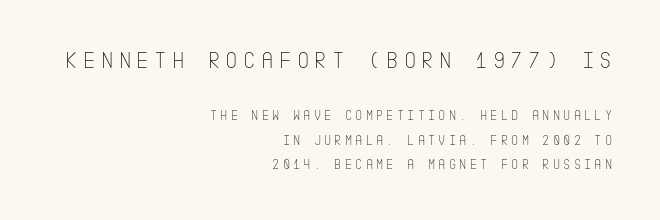
{"italic": "no", "bold": "no", "underline": "no", "align": "right", "line_spacing_ratio": 1.72, "letter_spacing": "wide", "letter_spacing_em": 0.22, "larger_block": "first", "size_ratio": 1.71, "glyph_px": 24}
